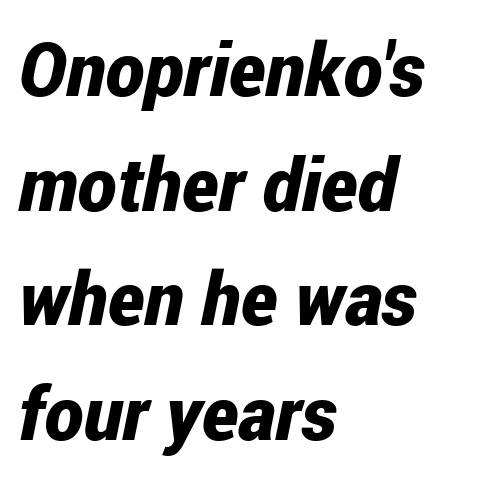
{"italic": "yes", "lean": "right", "slant_degrees": 12, "bold": "yes", "weight": "bold", "width": "condensed", "stroke_contrast": "low", "x_height": "medium", "monospaced": "no", "underline": "no", "align": "left", "line_spacing": "normal", "line_spacing_ratio": 1.55, "letter_spacing": "normal", "letter_spacing_em": 0.0, "glyph_px": 74}
